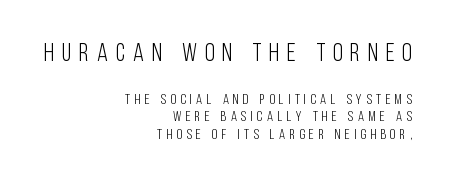
Short note: letters widely spaced. Honestly, there is no underline to notice here at all. Stems here are at most as thick as an everyday book face. The specimen reads as upright at a glance. Look at the glyph heights: the upper group is clearly the bigger setting.
